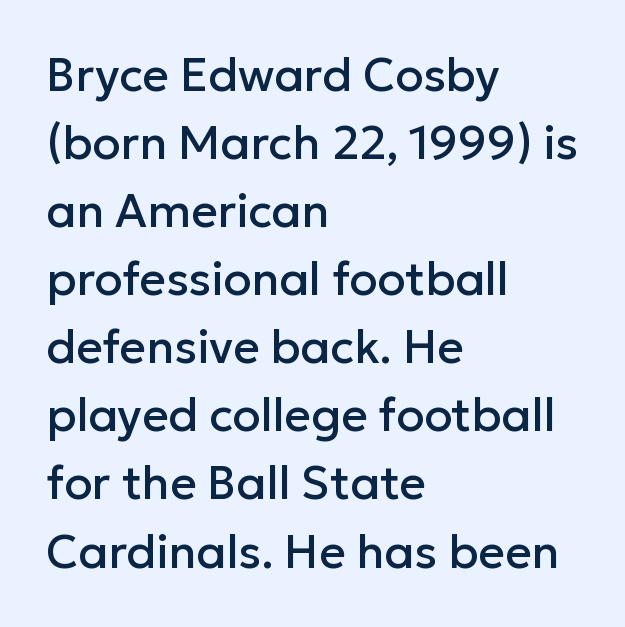
{"serif": "no", "italic": "no", "width": "normal", "stroke_contrast": "low", "x_height": "medium", "monospaced": "no", "underline": "no", "align": "left", "line_spacing": "normal", "line_spacing_ratio": 1.48, "letter_spacing": "normal", "letter_spacing_em": 0.0, "glyph_px": 46}
